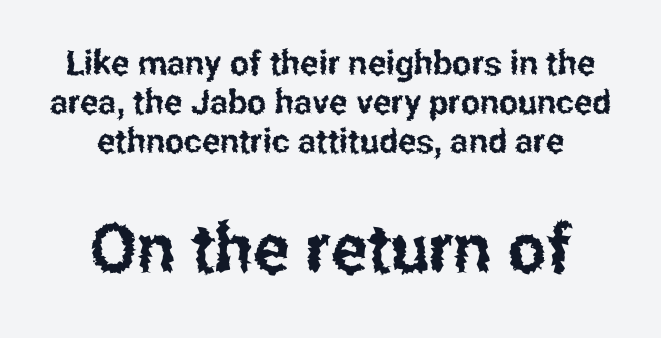
{"serif": "no", "italic": "no", "width": "condensed", "stroke_contrast": "low", "x_height": "medium", "monospaced": "no", "underline": "no", "line_spacing": "tight", "line_spacing_ratio": 1.15, "letter_spacing": "normal", "letter_spacing_em": 0.0, "larger_block": "second", "size_ratio": 2.0, "glyph_px": 68}
